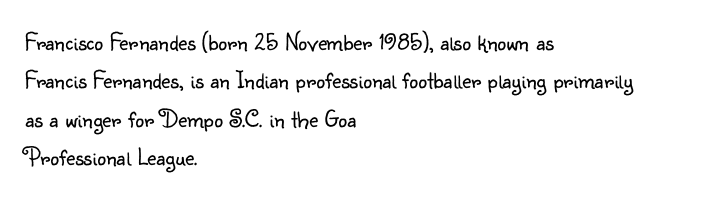
This sample uses an upright cut, with every glyph sitting square on the baseline. The string is rendered with underlining switched off. Tracking value appears to be zero — textbook default spacing. The lines in this sample share a left origin and differ only in where they stop. Vertical spacing — default.
